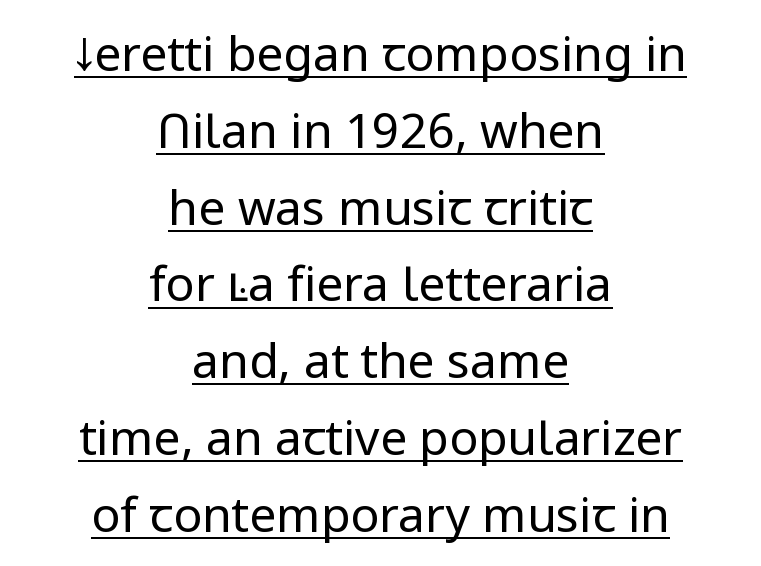
Q: Is the text bold? A: No.
Q: Is the text italic (slanted)? A: No, it is upright.
Q: Is the typeface a serif or a sans-serif typeface? A: Sans-serif.
Q: Is the text underlined? A: Yes.
Q: How is the paragraph aligned? A: Centered.
Q: Is the spacing between letters normal or unusually wide? A: Normal.
Q: Is the spacing between lines tight, normal or loose? A: Normal.
Q: Width (condensed, normal, or wide)? A: Normal.
Q: Stroke contrast? A: Low.
Q: x-height? A: Medium.
Q: Monospaced? A: No.
